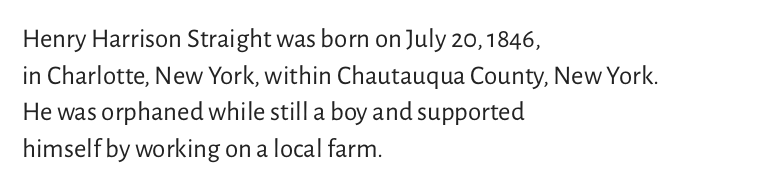
The image shows 27 px text type, upright; set left-aligned, normal line spacing (1.36x), normal letter spacing, not underlined.
